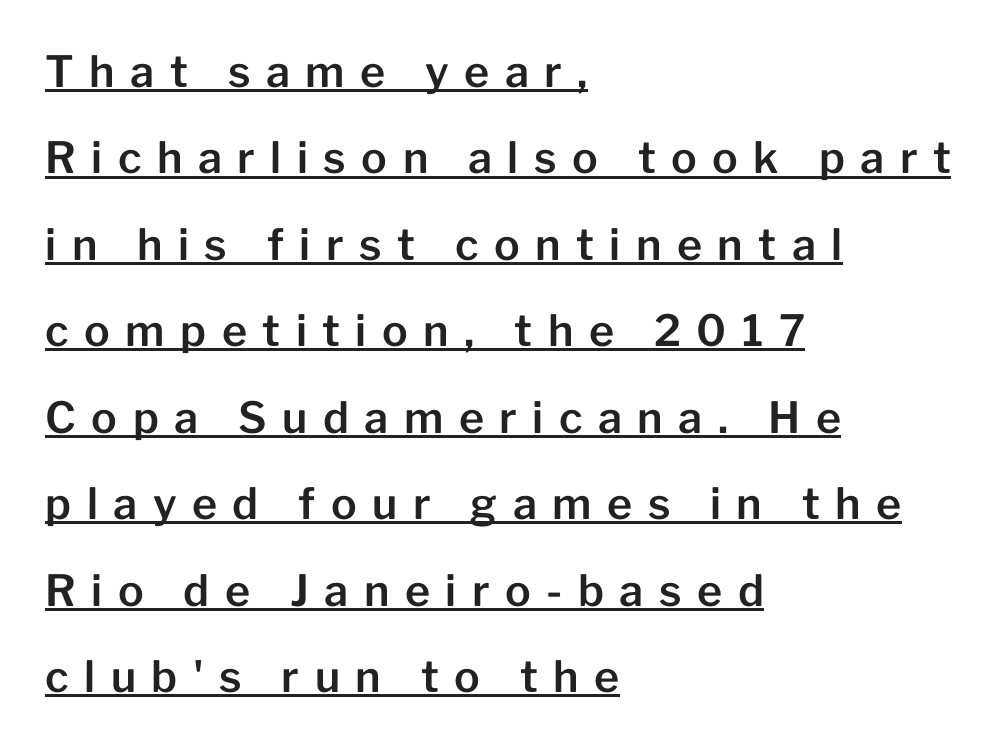
Q: Is the text italic (slanted)? A: No, it is upright.
Q: Is the typeface a serif or a sans-serif typeface? A: Sans-serif.
Q: Is the text underlined? A: Yes.
Q: How is the paragraph aligned? A: Left-aligned.
Q: Is the spacing between letters normal or unusually wide? A: Unusually wide.
Q: Is the spacing between lines tight, normal or loose? A: Loose.
Q: Width (condensed, normal, or wide)? A: Normal.
Q: Stroke contrast? A: Low.
Q: x-height? A: Medium.
Q: Monospaced? A: No.
